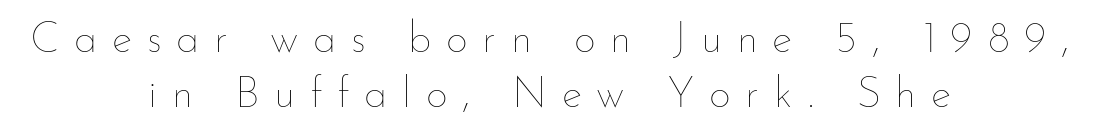
{"italic": "no", "bold": "no", "weight": "thin", "width": "normal", "stroke_contrast": "low", "x_height": "small", "monospaced": "no", "underline": "no", "align": "center", "line_spacing": "normal", "line_spacing_ratio": 1.27, "letter_spacing": "wide", "letter_spacing_em": 0.34, "glyph_px": 43}
